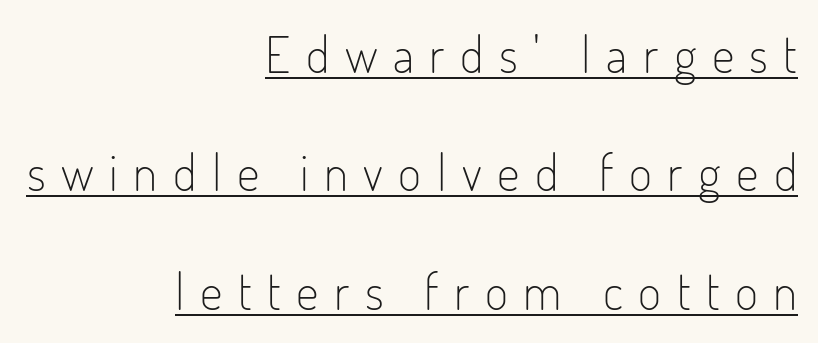
The image shows 50 px light, condensed sans-serif type, upright; set right-aligned, loose line spacing (2.37x), unusually wide letter spacing (+0.31 em), underlined; low stroke contrast and a small x-height.
